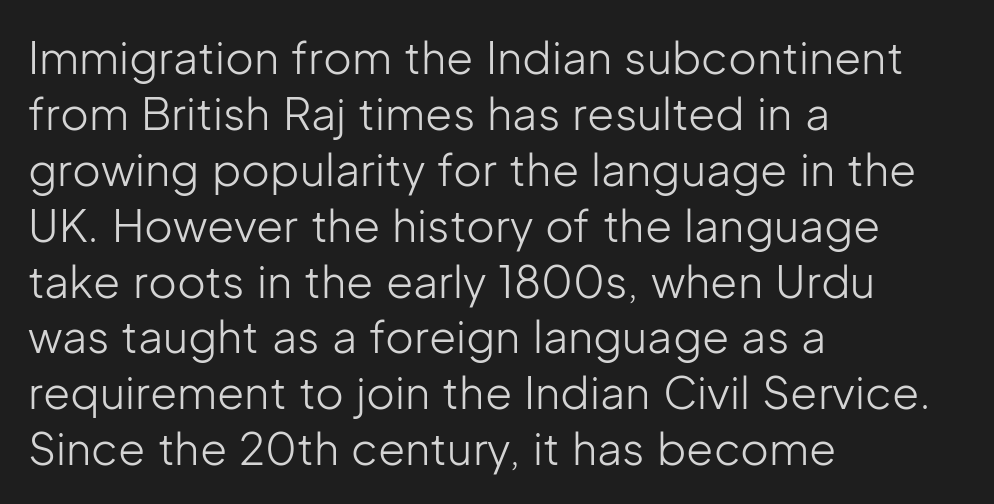
{"serif": "no", "italic": "no", "bold": "no", "weight": "light", "width": "normal", "stroke_contrast": "low", "x_height": "medium", "monospaced": "no", "underline": "no", "align": "left", "line_spacing": "normal", "line_spacing_ratio": 1.27, "letter_spacing": "normal", "letter_spacing_em": 0.0, "glyph_px": 44}
